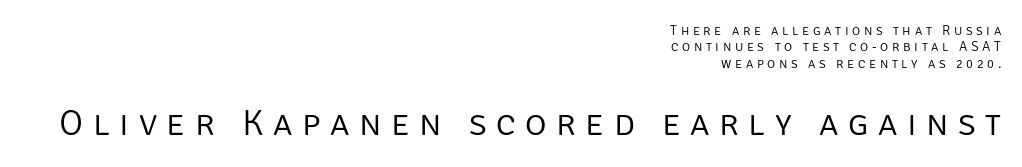
Italic? Not at all — the glyphs are vertical. Visually, the bottom section dominates because its glyphs are scaled up. Regarding serifs, this sample does without them. Beneath every word, the page is bare. Is the letter spacing exaggerated? Yes — the characters are pushed far apart. The face used here is proportionally spaced, like ordinary book or web type.
